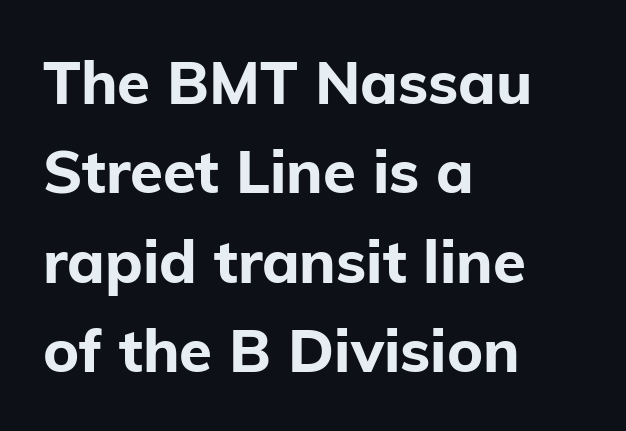
Q: Is the text bold? A: Yes.
Q: Is the text italic (slanted)? A: No, it is upright.
Q: Is the typeface a serif or a sans-serif typeface? A: Sans-serif.
Q: Is the text underlined? A: No.
Q: How is the paragraph aligned? A: Left-aligned.
Q: Is the spacing between letters normal or unusually wide? A: Normal.
Q: Is the spacing between lines tight, normal or loose? A: Normal.
Q: Width (condensed, normal, or wide)? A: Normal.
Q: Stroke contrast? A: Low.
Q: x-height? A: Medium.
Q: Monospaced? A: No.
